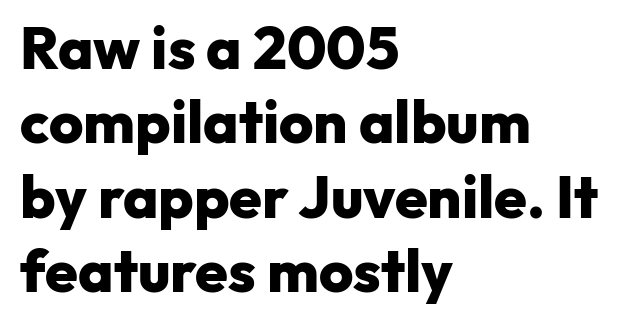
This sample uses a sans-serif face. This block has exactly the height ordinary leading produces. Each glyph is drawn with heavy, bold strokes. Is the block centered? No — it sits flush against the left margin. Decoration check: the copy has no underline.
